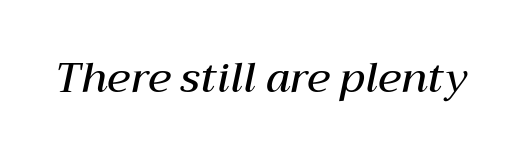
{"italic": "yes", "lean": "right", "slant_degrees": 12, "bold": "semi", "weight": "semibold", "width": "normal", "stroke_contrast": "medium", "x_height": "medium", "monospaced": "no", "underline": "no", "letter_spacing": "normal", "letter_spacing_em": 0.0, "glyph_px": 42}
